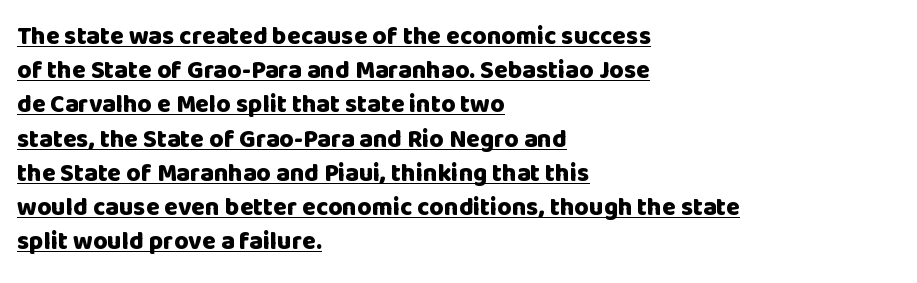
{"italic": "no", "bold": "yes", "underline": "yes", "align": "left", "line_spacing": "normal", "line_spacing_ratio": 1.37, "letter_spacing": "normal", "letter_spacing_em": 0.0, "glyph_px": 25}
